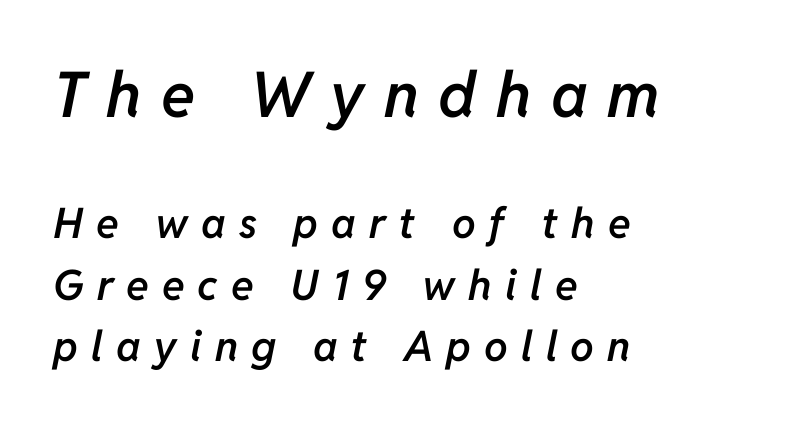
The image shows 63 px semibold type, italic (leaning right); set left-aligned, normal line spacing (1.46x), unusually wide letter spacing (+0.31 em), not underlined; the first (top) block is 1.5x larger; low stroke contrast and a medium x-height.
